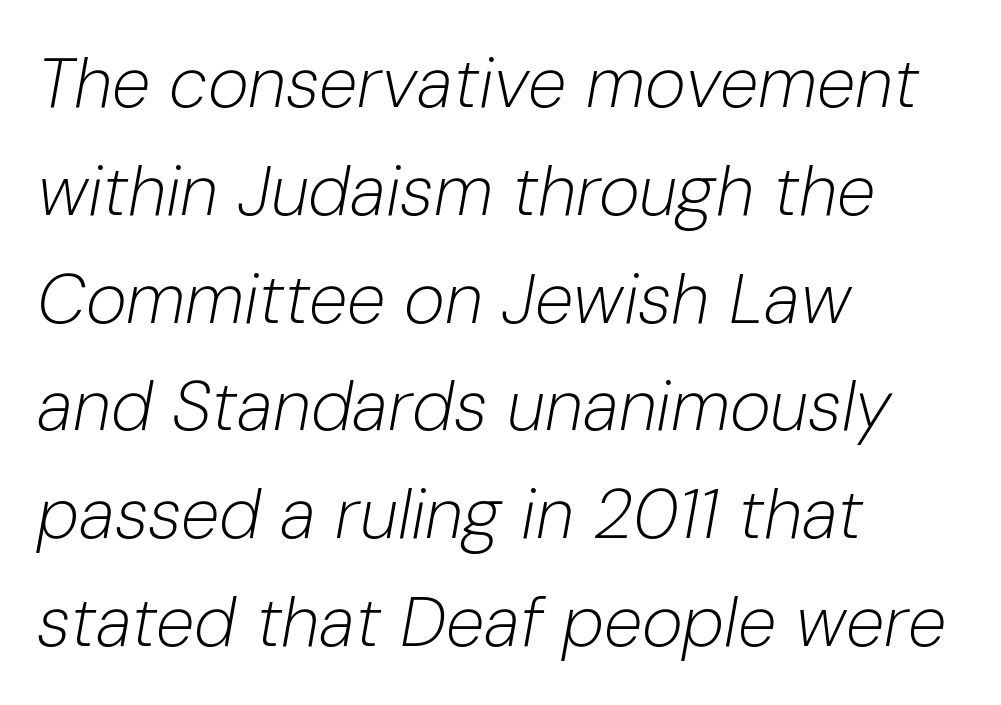
The image shows 70 px light type, italic (leaning right); set left-aligned, normal line spacing (1.54x), normal letter spacing, not underlined; low stroke contrast and a medium x-height.
